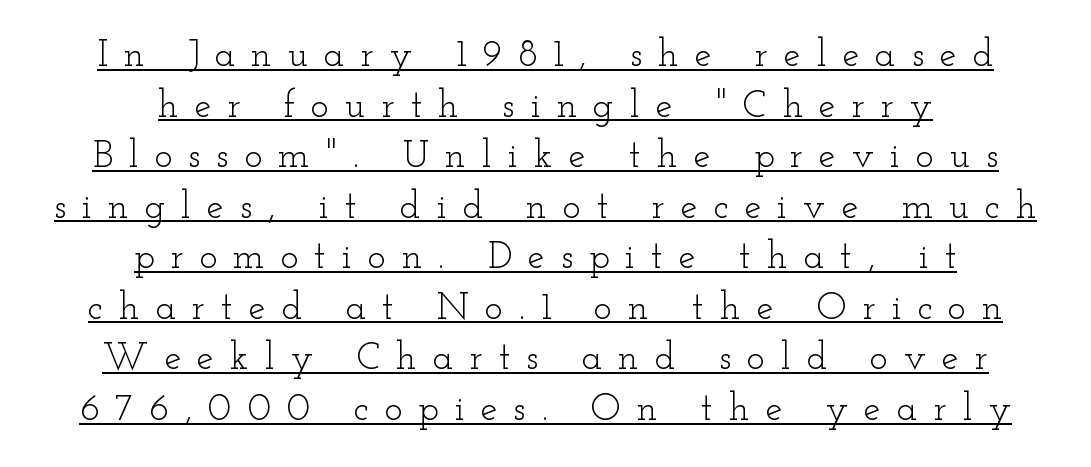
The image shows 38 px light, wide serif type, upright; set centered, normal line spacing (1.33x), unusually wide letter spacing (+0.42 em), underlined; low stroke contrast and a small x-height.
